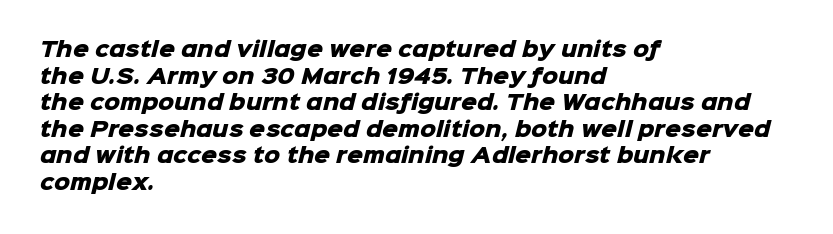
{"bold": "yes", "underline": "no", "align": "left", "line_spacing": "normal", "line_spacing_ratio": 1.33, "letter_spacing": "normal", "letter_spacing_em": 0.0, "glyph_px": 20}
